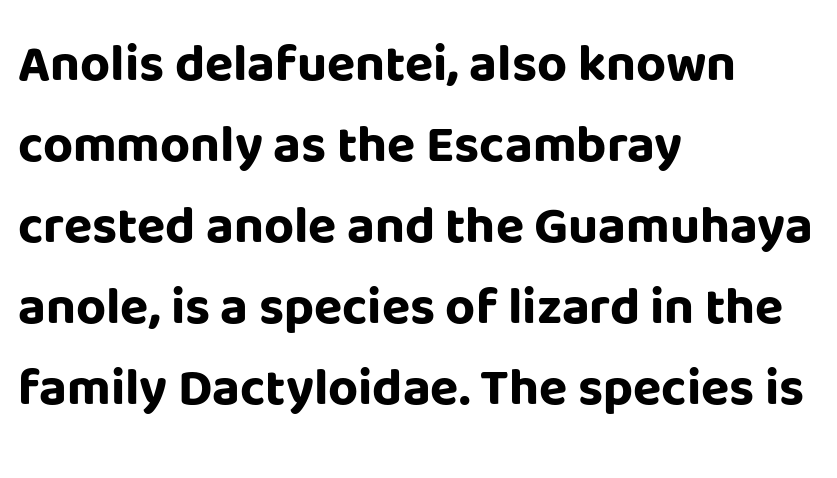
{"serif": "no", "italic": "no", "bold": "yes", "weight": "bold", "width": "normal", "stroke_contrast": "low", "x_height": "large", "monospaced": "no", "underline": "no", "align": "left", "line_spacing": "normal", "line_spacing_ratio": 1.56, "letter_spacing": "normal", "letter_spacing_em": 0.0, "glyph_px": 52}
